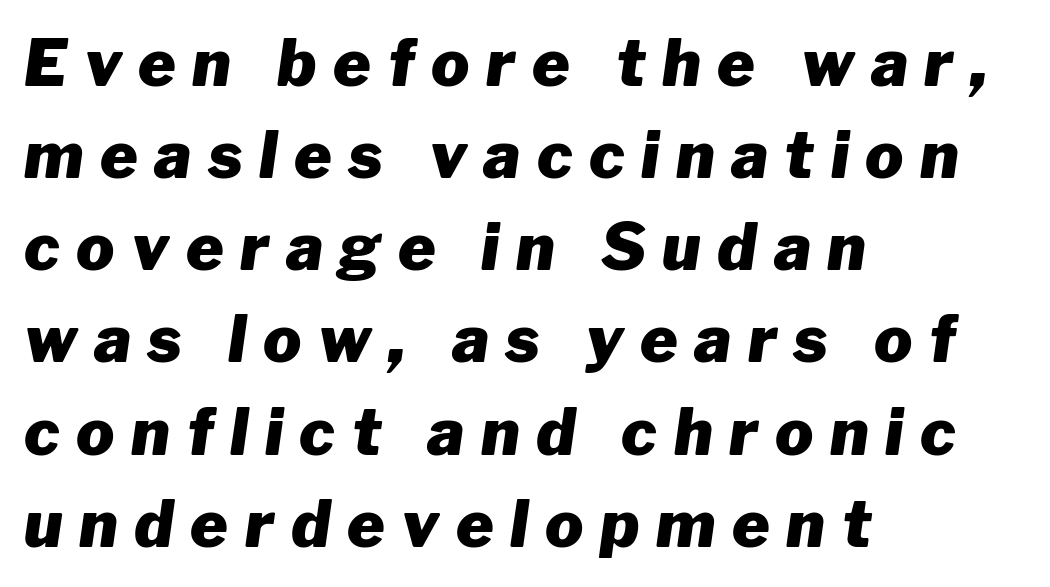
Q: Is the text bold? A: Yes.
Q: Is the text italic (slanted)? A: Yes, it leans right by about 8 degrees.
Q: Is the text underlined? A: No.
Q: How is the paragraph aligned? A: Left-aligned.
Q: Is the spacing between letters normal or unusually wide? A: Unusually wide.
Q: Is the spacing between lines tight, normal or loose? A: Normal.
Q: Width (condensed, normal, or wide)? A: Normal.
Q: Stroke contrast? A: Low.
Q: x-height? A: Medium.
Q: Monospaced? A: No.
